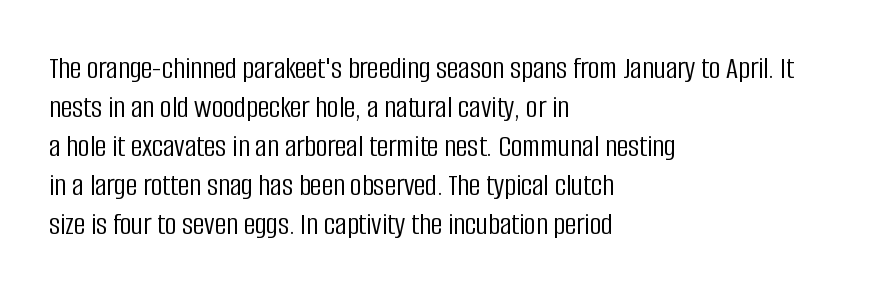
{"serif": "no", "italic": "no", "bold": "no", "weight": "light", "width": "condensed", "stroke_contrast": "low", "x_height": "large", "monospaced": "no", "underline": "no", "align": "left", "line_spacing_ratio": 1.22, "letter_spacing": "normal", "letter_spacing_em": 0.0, "glyph_px": 32}
